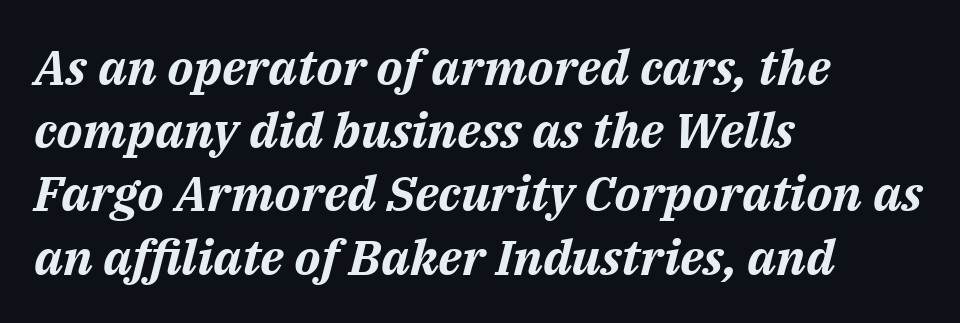
{"italic": "yes", "lean": "right", "slant_degrees": 14, "bold": "yes", "weight": "bold", "width": "normal", "stroke_contrast": "medium", "x_height": "medium", "monospaced": "no", "underline": "no", "align": "left", "line_spacing": "normal", "line_spacing_ratio": 1.29, "letter_spacing": "normal", "letter_spacing_em": 0.0, "glyph_px": 49}
